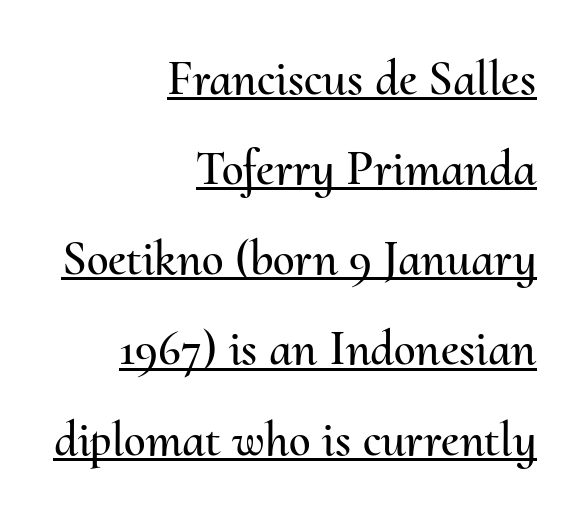
Q: Is the text italic (slanted)? A: No, it is upright.
Q: Is the text underlined? A: Yes.
Q: How is the paragraph aligned? A: Right-aligned.
Q: Is the spacing between letters normal or unusually wide? A: Normal.
Q: Width (condensed, normal, or wide)? A: Normal.
Q: Stroke contrast? A: Medium.
Q: x-height? A: Small.
Q: Monospaced? A: No.
